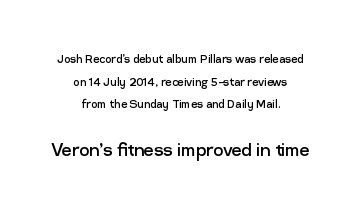
{"italic": "no", "bold": "no", "underline": "no", "align": "center", "line_spacing": "normal", "line_spacing_ratio": 1.61, "letter_spacing": "normal", "letter_spacing_em": 0.0, "larger_block": "second", "size_ratio": 1.57, "glyph_px": 22}
